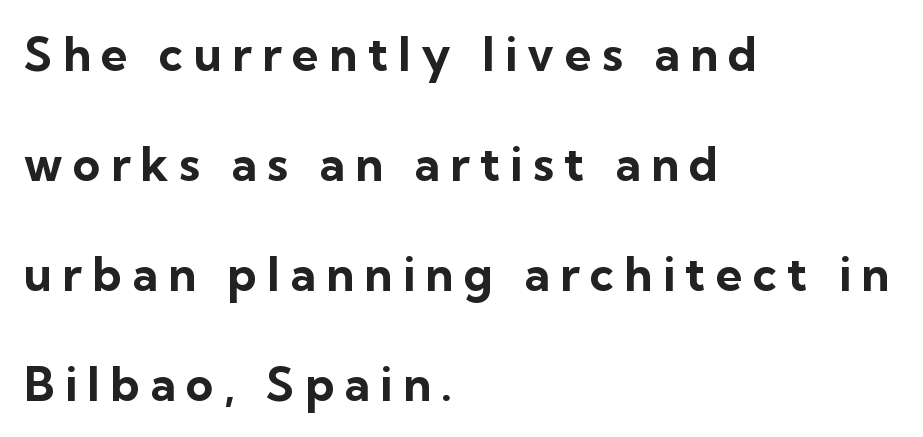
Q: Is the text bold? A: Yes.
Q: Is the text italic (slanted)? A: No, it is upright.
Q: Is the typeface a serif or a sans-serif typeface? A: Sans-serif.
Q: Is the text underlined? A: No.
Q: How is the paragraph aligned? A: Left-aligned.
Q: Is the spacing between letters normal or unusually wide? A: Unusually wide.
Q: Is the spacing between lines tight, normal or loose? A: Loose.
Q: Width (condensed, normal, or wide)? A: Normal.
Q: Stroke contrast? A: Low.
Q: x-height? A: Medium.
Q: Monospaced? A: No.
